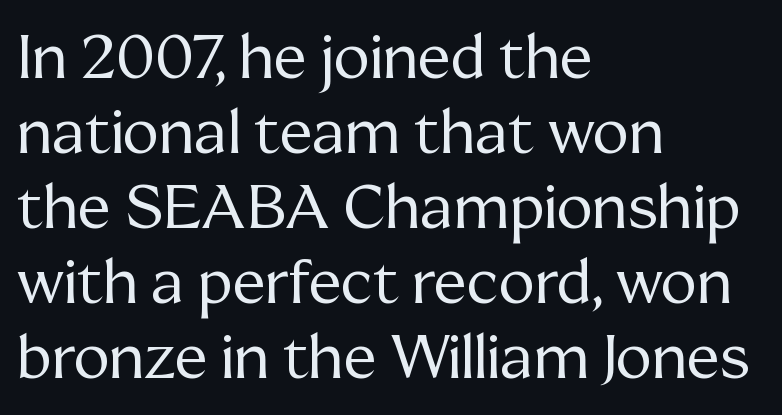
The glyphs are unaccompanied by any horizontal stroke below them. Inter-character spacing is left at the font's built-in metrics. These lines are rendered in a variable-pitch font. The face looks like a standard text weight, possibly lighter.
